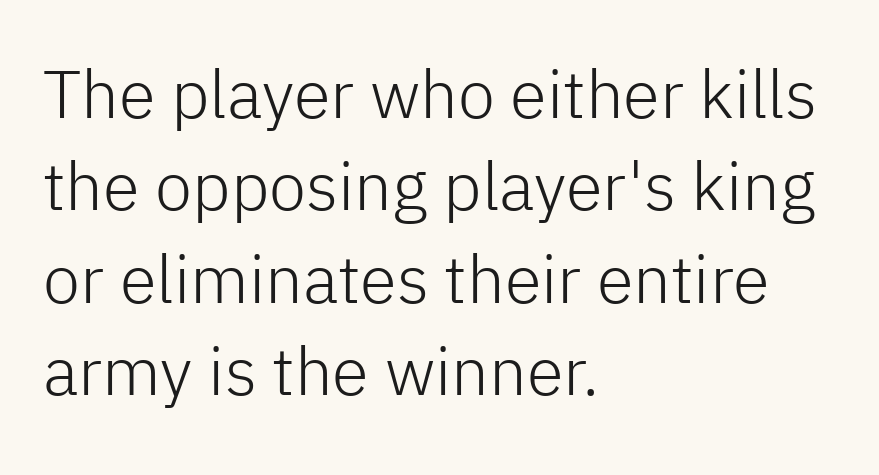
The image shows 67 px light sans-serif type, upright; set left-aligned, normal line spacing (1.38x), normal letter spacing, not underlined; low stroke contrast and a medium x-height.
